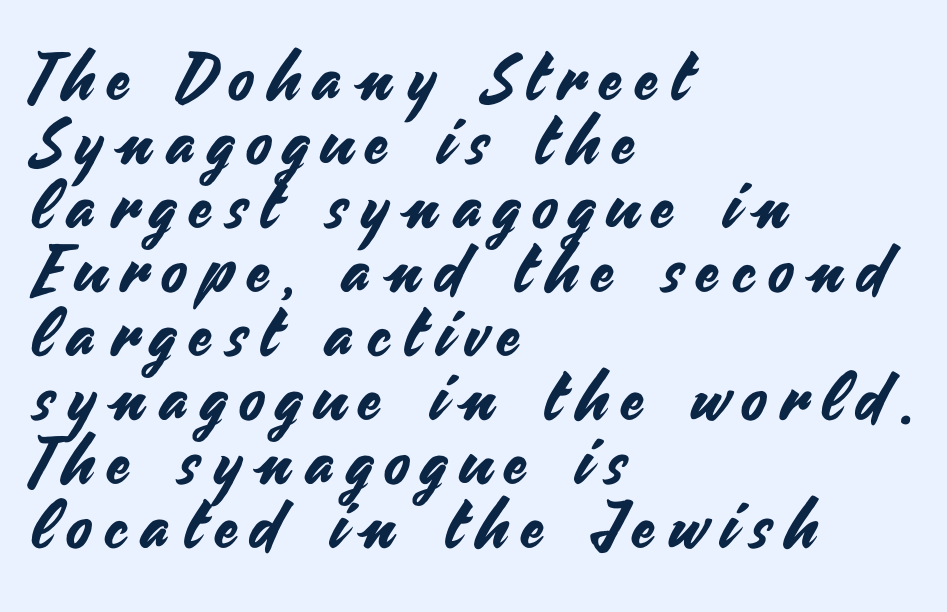
Q: Is the text italic (slanted)? A: Yes.
Q: Is the typeface a serif or a sans-serif typeface? A: Sans-serif.
Q: Is the text underlined? A: No.
Q: How is the paragraph aligned? A: Left-aligned.
Q: Is the spacing between letters normal or unusually wide? A: Unusually wide.
Q: Is the spacing between lines tight, normal or loose? A: Tight.
Q: Width (condensed, normal, or wide)? A: Normal.
Q: Stroke contrast? A: Medium.
Q: x-height? A: Small.
Q: Monospaced? A: No.
